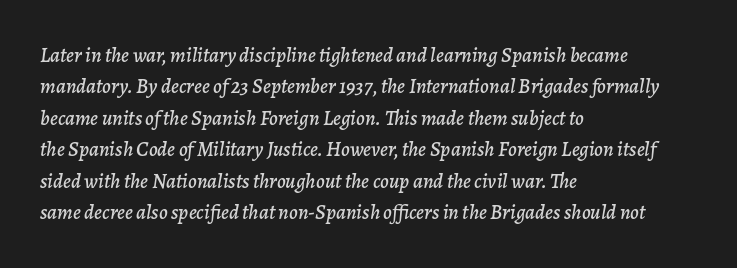
Q: Is the text italic (slanted)? A: Yes, it leans right by about 7 degrees.
Q: Is the text underlined? A: No.
Q: How is the paragraph aligned? A: Left-aligned.
Q: Is the spacing between letters normal or unusually wide? A: Normal.
Q: Is the spacing between lines tight, normal or loose? A: Normal.
